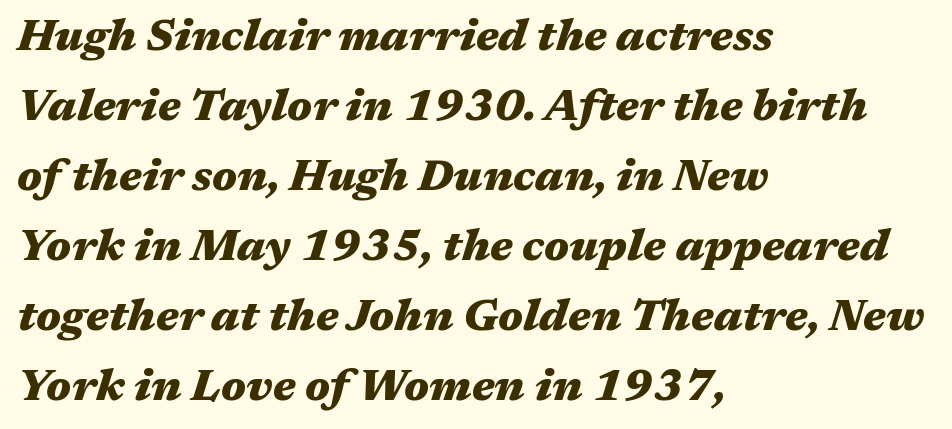
{"italic": "yes", "lean": "right", "slant_degrees": 17, "bold": "yes", "weight": "heavy", "width": "wide", "stroke_contrast": "medium", "x_height": "medium", "monospaced": "no", "underline": "no", "align": "left", "line_spacing": "normal", "line_spacing_ratio": 1.59, "letter_spacing": "normal", "letter_spacing_em": 0.0, "glyph_px": 44}
